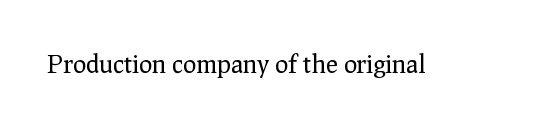
Q: Is the text bold? A: No.
Q: Is the text italic (slanted)? A: No, it is upright.
Q: Is the text underlined? A: No.
Q: Is the spacing between letters normal or unusually wide? A: Normal.
